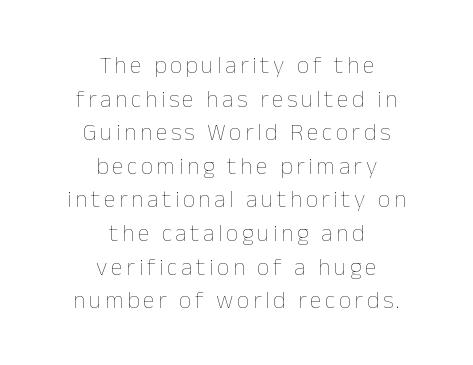
Q: Is the text bold? A: No.
Q: Is the text italic (slanted)? A: No, it is upright.
Q: Is the text underlined? A: No.
Q: How is the paragraph aligned? A: Centered.
Q: Is the spacing between lines tight, normal or loose? A: Normal.
